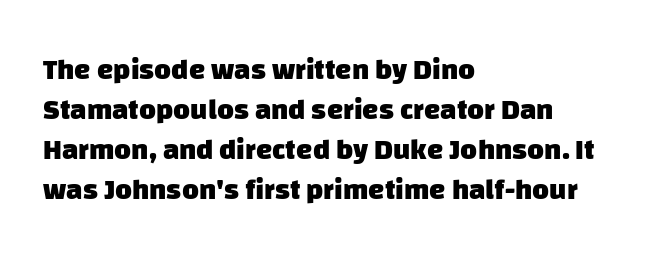
The image shows 29 px heavy sans-serif type; set left-aligned, normal line spacing (1.38x), normal letter spacing, not underlined; low stroke contrast and a large x-height.
